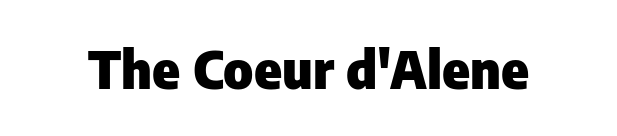
{"serif": "no", "italic": "no", "bold": "yes", "weight": "heavy", "width": "normal", "stroke_contrast": "low", "x_height": "medium", "monospaced": "no", "underline": "no", "letter_spacing": "normal", "letter_spacing_em": 0.0, "glyph_px": 52}
